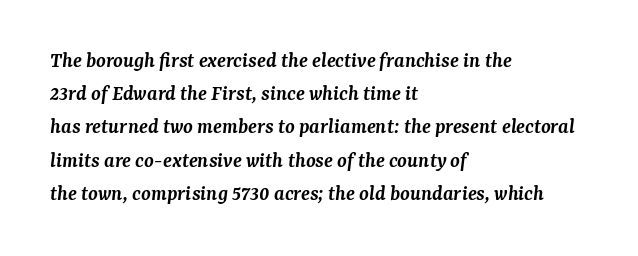
Regarding leading, the lines here are spaced in the standard way. Italic? Definitely — the glyphs are oblique. The letters are semibold — heavier than regular but short of a full bold. Decoration check: the copy has no underline.
